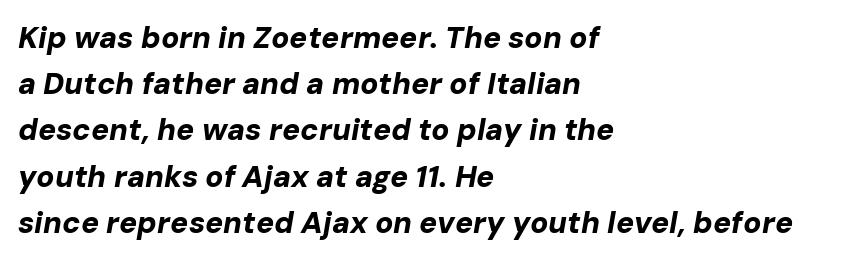
{"italic": "yes", "lean": "right", "slant_degrees": 10, "bold": "yes", "weight": "bold", "width": "normal", "stroke_contrast": "low", "x_height": "medium", "monospaced": "no", "underline": "no", "align": "left", "line_spacing": "normal", "line_spacing_ratio": 1.54, "letter_spacing": "normal", "letter_spacing_em": 0.0, "glyph_px": 30}
